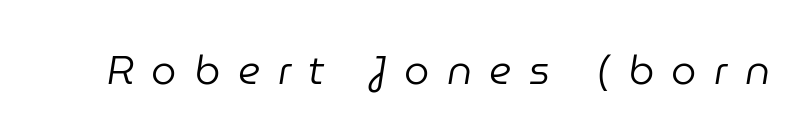
The image shows 40 px regular-weight type, italic (leaning right); set unusually wide letter spacing (+0.44 em), not underlined; low stroke contrast and a medium x-height.
